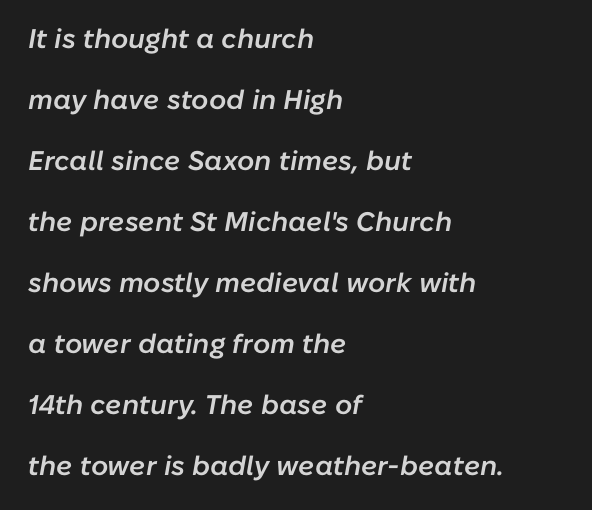
The image shows 27 px text type, italic (leaning right); set left-aligned, loose line spacing (2.26x), normal letter spacing, not underlined.
